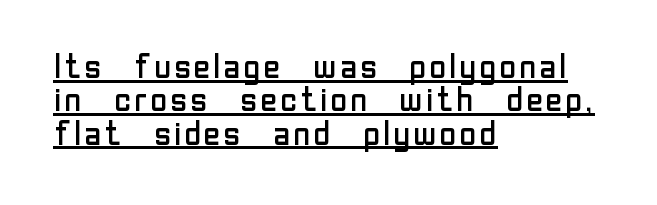
Q: Is the text bold? A: No.
Q: Is the text italic (slanted)? A: No, it is upright.
Q: Is the typeface a serif or a sans-serif typeface? A: Sans-serif.
Q: Is the text underlined? A: Yes.
Q: How is the paragraph aligned? A: Left-aligned.
Q: Is the spacing between letters normal or unusually wide? A: Normal.
Q: Is the spacing between lines tight, normal or loose? A: Tight.
Q: Width (condensed, normal, or wide)? A: Normal.
Q: Stroke contrast? A: Low.
Q: x-height? A: Medium.
Q: Monospaced? A: No.
